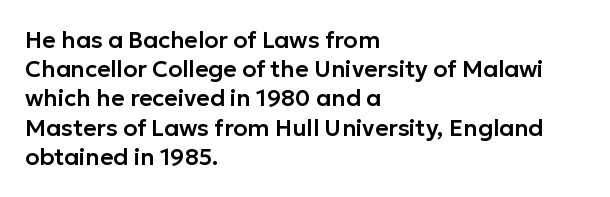
Q: Is the text italic (slanted)? A: No, it is upright.
Q: Is the text underlined? A: No.
Q: How is the paragraph aligned? A: Left-aligned.
Q: Is the spacing between letters normal or unusually wide? A: Normal.
Q: Is the spacing between lines tight, normal or loose? A: Normal.
